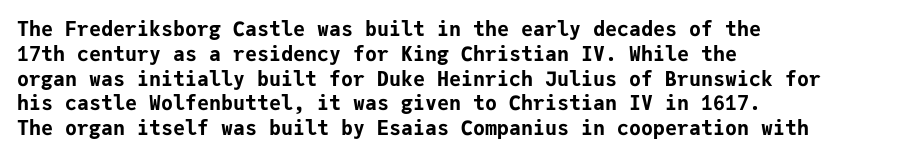
The image shows 20 px bold type, upright; set left-aligned, line spacing 1.24x, normal letter spacing, not underlined.
